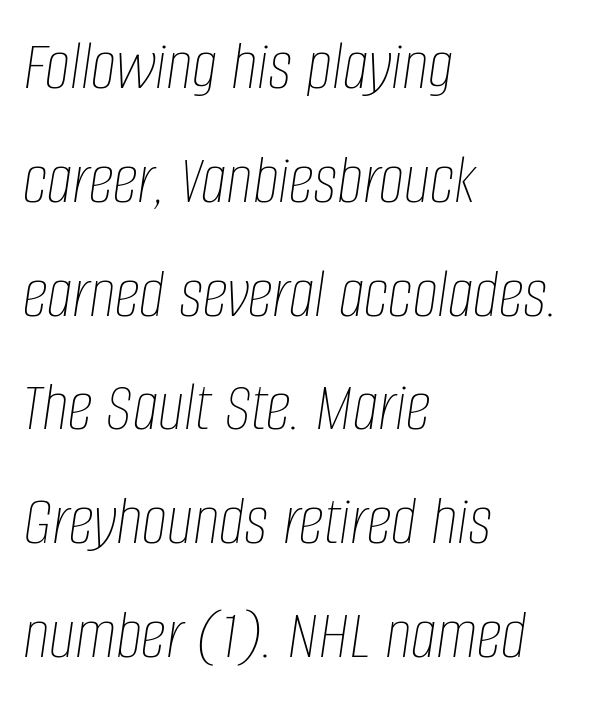
Q: Is the text bold? A: No.
Q: Is the text italic (slanted)? A: Yes, it leans right by about 8 degrees.
Q: Is the text underlined? A: No.
Q: How is the paragraph aligned? A: Left-aligned.
Q: Is the spacing between letters normal or unusually wide? A: Normal.
Q: Is the spacing between lines tight, normal or loose? A: Normal.
Q: Width (condensed, normal, or wide)? A: Condensed.
Q: Stroke contrast? A: Low.
Q: x-height? A: Large.
Q: Monospaced? A: No.
